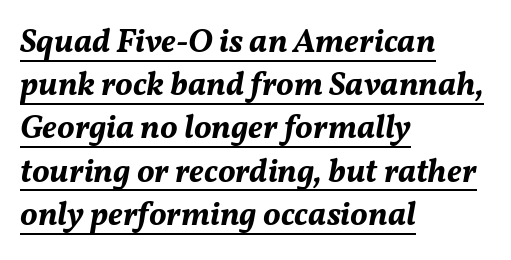
{"italic": "yes", "lean": "right", "slant_degrees": 11, "bold": "yes", "weight": "bold", "width": "normal", "stroke_contrast": "medium", "x_height": "medium", "monospaced": "no", "underline": "yes", "align": "left", "line_spacing": "normal", "line_spacing_ratio": 1.31, "letter_spacing": "normal", "letter_spacing_em": 0.0, "glyph_px": 33}
